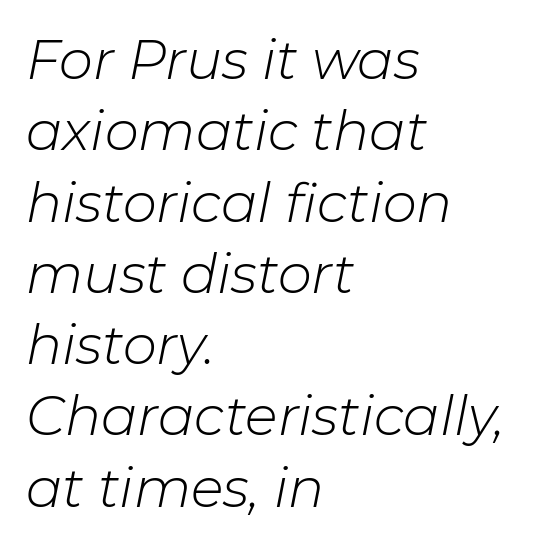
The lines sit at an ordinary, default distance from one another. The passage shown is typed in a proportional face where columns would drift. Between one letter and the next there's only the usual sliver of space. The text block is weighted toward the left margin, trailing off unevenly rightward.
